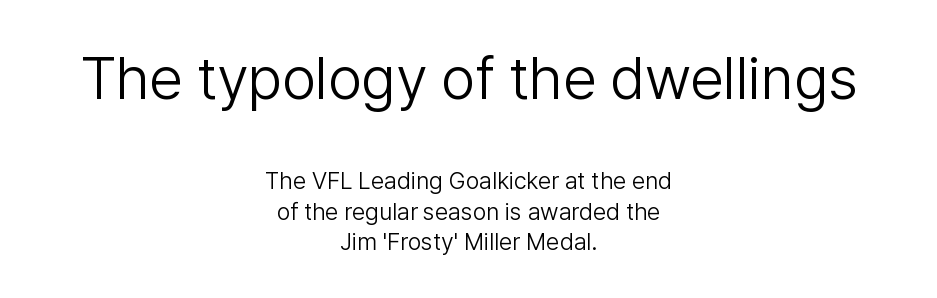
The image shows 60 px light sans-serif type, upright; set centered, normal line spacing (1.28x), normal letter spacing, not underlined; the first (top) block is 2.5x larger; low stroke contrast and a medium x-height.
